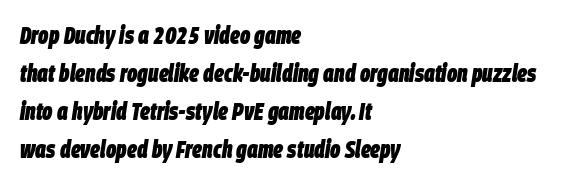
The face used here has a pronounced slope to its letters. Check under the words: just untouched page. Which margin do the lines hug? The left one — the right edge is uneven. Words appear dense and cohesive because spacing is normal. Leading matches the norm, producing a regular column.
